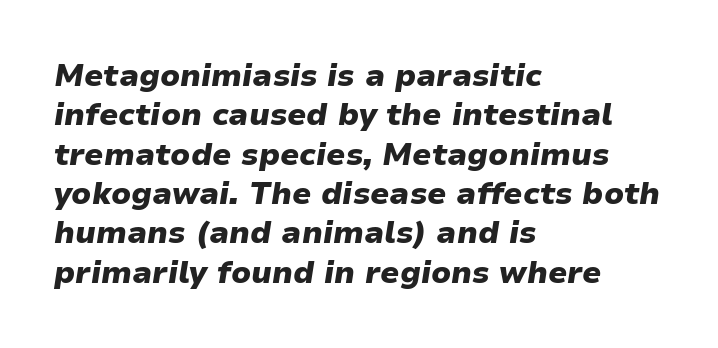
{"italic": "yes", "lean": "right", "slant_degrees": 9, "bold": "yes", "weight": "heavy", "width": "normal", "stroke_contrast": "low", "x_height": "medium", "monospaced": "no", "underline": "no", "align": "left", "line_spacing": "normal", "line_spacing_ratio": 1.27, "letter_spacing": "normal", "letter_spacing_em": 0.0, "glyph_px": 31}
